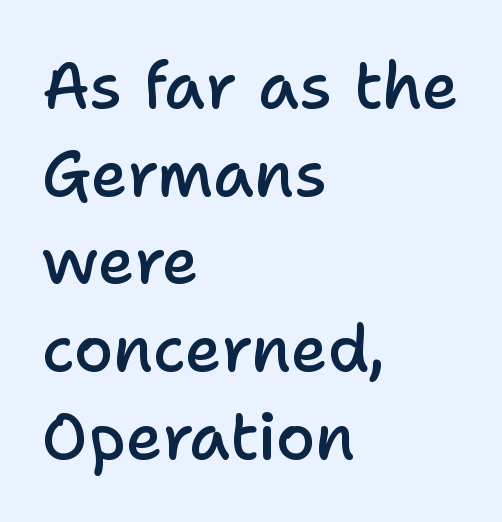
Q: Is the text bold? A: Semi-bold.
Q: Is the text italic (slanted)? A: No, it is upright.
Q: Is the typeface a serif or a sans-serif typeface? A: Sans-serif.
Q: Is the text underlined? A: No.
Q: How is the paragraph aligned? A: Left-aligned.
Q: Is the spacing between letters normal or unusually wide? A: Normal.
Q: Is the spacing between lines tight, normal or loose? A: Normal.
Q: Width (condensed, normal, or wide)? A: Normal.
Q: Stroke contrast? A: Low.
Q: x-height? A: Medium.
Q: Monospaced? A: No.
